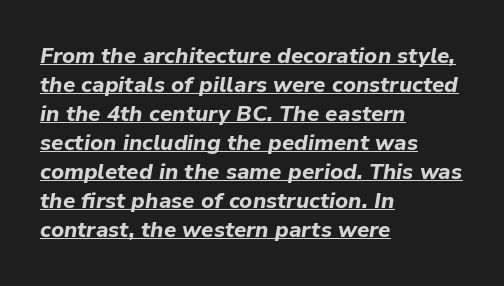
Q: Is the text bold? A: Yes.
Q: Is the text italic (slanted)? A: Yes, it leans right by about 9 degrees.
Q: Is the text underlined? A: Yes.
Q: How is the paragraph aligned? A: Left-aligned.
Q: Is the spacing between letters normal or unusually wide? A: Normal.
Q: Is the spacing between lines tight, normal or loose? A: Normal.
